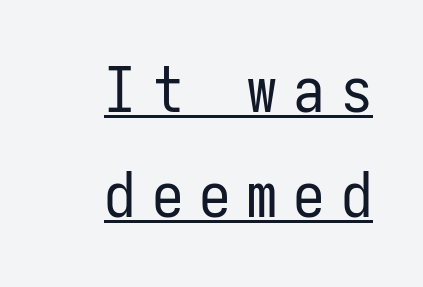
Decoration check: the copy is underlined. Letterform terminals end flat and unadorned throughout the passage. What's the leading like? Ordinary, nothing unusual. Caption: expanded tracking, letters set apart.
